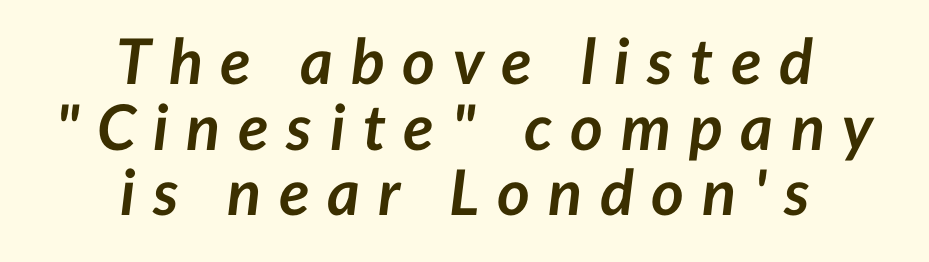
{"italic": "yes", "lean": "right", "slant_degrees": 7, "bold": "yes", "weight": "semibold", "width": "normal", "stroke_contrast": "low", "x_height": "medium", "monospaced": "no", "underline": "no", "align": "center", "line_spacing": "tight", "line_spacing_ratio": 1.04, "letter_spacing": "wide", "letter_spacing_em": 0.28, "glyph_px": 63}
